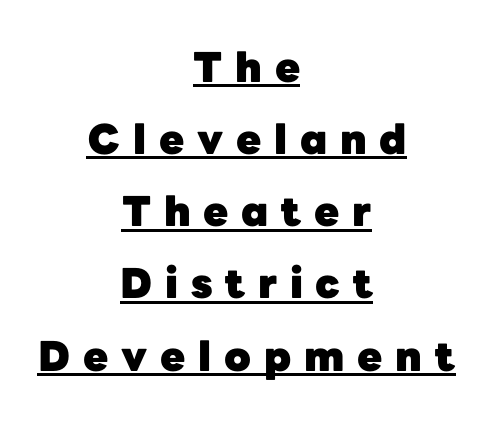
{"serif": "no", "italic": "no", "bold": "yes", "weight": "heavy", "width": "normal", "stroke_contrast": "low", "x_height": "medium", "monospaced": "no", "underline": "yes", "align": "center", "line_spacing_ratio": 1.76, "letter_spacing": "wide", "letter_spacing_em": 0.31, "glyph_px": 41}
